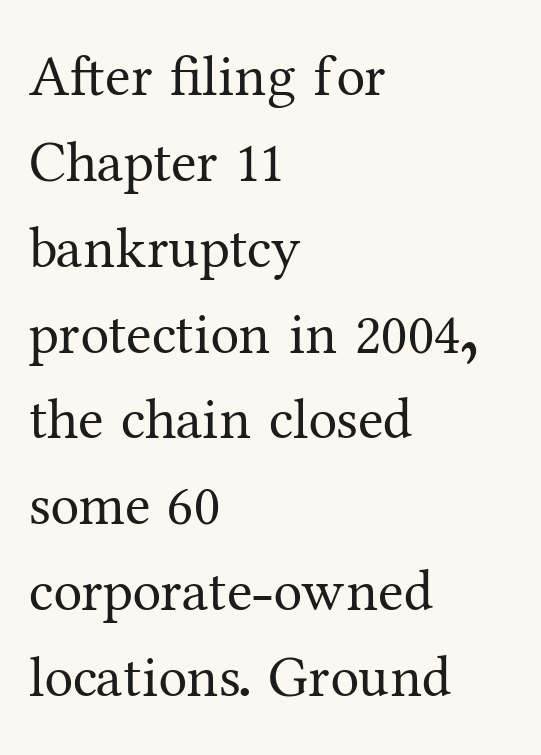
Q: Is the text bold? A: No.
Q: Is the text italic (slanted)? A: No, it is upright.
Q: Is the typeface a serif or a sans-serif typeface? A: Serif.
Q: Is the text underlined? A: No.
Q: How is the paragraph aligned? A: Left-aligned.
Q: Is the spacing between letters normal or unusually wide? A: Normal.
Q: Is the spacing between lines tight, normal or loose? A: Normal.
Q: Width (condensed, normal, or wide)? A: Normal.
Q: Stroke contrast? A: Medium.
Q: x-height? A: Medium.
Q: Monospaced? A: No.
